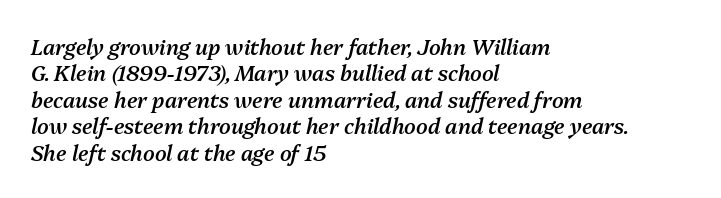
{"italic": "yes", "lean": "right", "slant_degrees": 13, "bold": "semi", "underline": "no", "align": "left", "line_spacing": "normal", "line_spacing_ratio": 1.26, "letter_spacing": "normal", "letter_spacing_em": 0.0, "glyph_px": 21}
